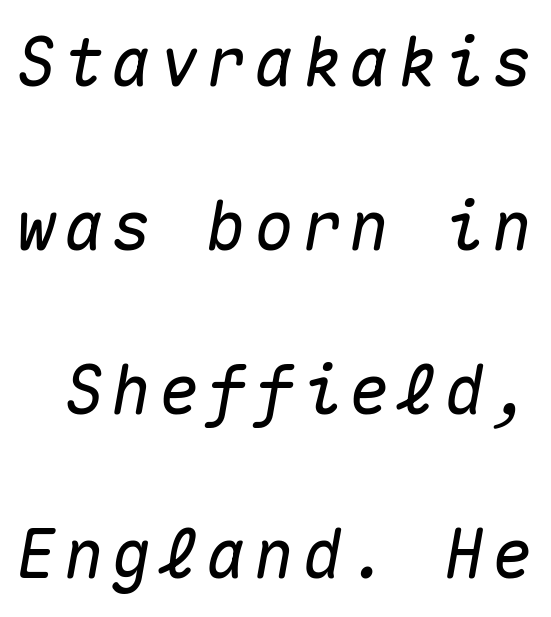
{"italic": "yes", "lean": "right", "slant_degrees": 10, "width": "normal", "stroke_contrast": "medium", "x_height": "medium", "monospaced": "yes", "underline": "no", "line_spacing": "loose", "line_spacing_ratio": 2.45, "glyph_px": 67}
